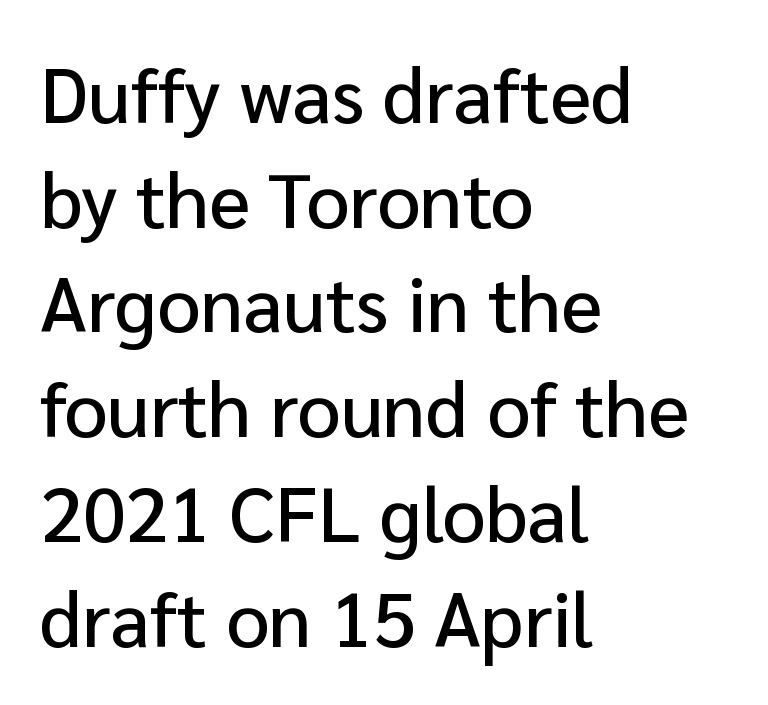
Q: Is the text italic (slanted)? A: No, it is upright.
Q: Is the typeface a serif or a sans-serif typeface? A: Sans-serif.
Q: Is the text underlined? A: No.
Q: How is the paragraph aligned? A: Left-aligned.
Q: Is the spacing between letters normal or unusually wide? A: Normal.
Q: Is the spacing between lines tight, normal or loose? A: Normal.
Q: Width (condensed, normal, or wide)? A: Normal.
Q: Stroke contrast? A: Low.
Q: x-height? A: Medium.
Q: Monospaced? A: No.
